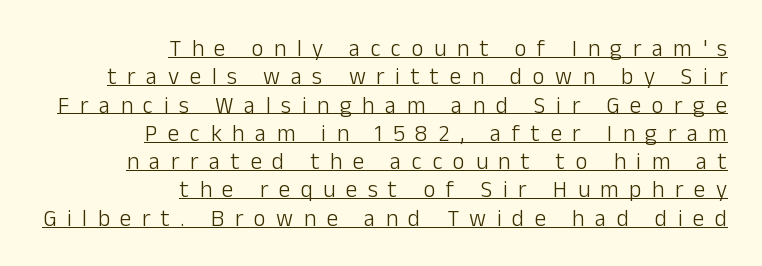
Q: Is the text bold? A: No.
Q: Is the text italic (slanted)? A: No, it is upright.
Q: Is the text underlined? A: Yes.
Q: How is the paragraph aligned? A: Right-aligned.
Q: Is the spacing between letters normal or unusually wide? A: Unusually wide.
